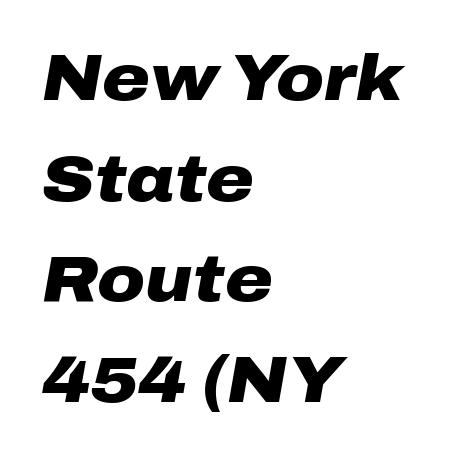
Q: Is the text bold? A: Yes.
Q: Is the text italic (slanted)? A: Yes, it leans right by about 10 degrees.
Q: Is the text underlined? A: No.
Q: How is the paragraph aligned? A: Left-aligned.
Q: Is the spacing between letters normal or unusually wide? A: Normal.
Q: Is the spacing between lines tight, normal or loose? A: Normal.
Q: Width (condensed, normal, or wide)? A: Wide.
Q: Stroke contrast? A: Low.
Q: x-height? A: Medium.
Q: Monospaced? A: No.
